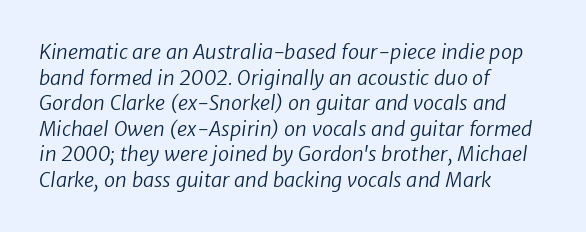
Heaviness? Minimal to ordinary, like unemphasized prose. Each line starts at the same left margin while the right side varies. Plain, unruled lines of type. This sample keeps an unexceptional amount of space between lines. Nobody touched the tracking dial on this one.
